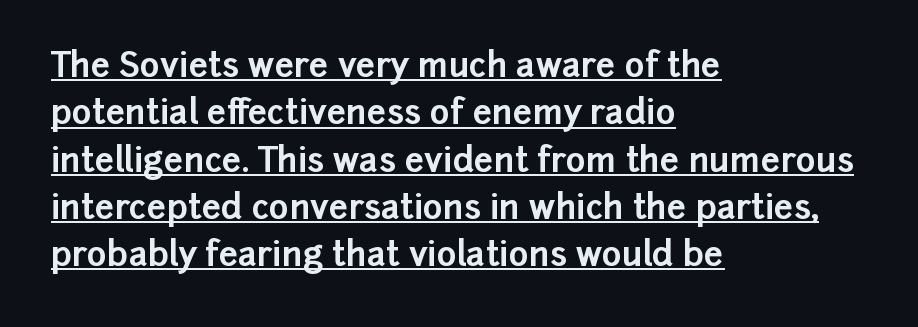
The image shows 34 px bold sans-serif type, upright; set left-aligned, normal line spacing (1.39x), normal letter spacing, underlined; low stroke contrast and a medium x-height.
